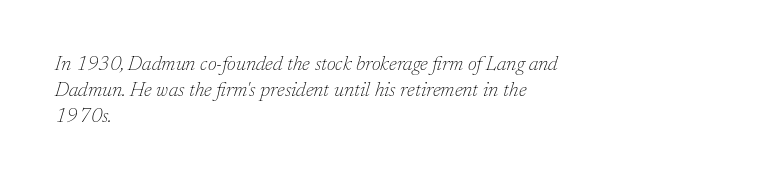
Q: Is the text bold? A: No.
Q: Is the text italic (slanted)? A: Yes, it leans right by about 17 degrees.
Q: Is the text underlined? A: No.
Q: How is the paragraph aligned? A: Left-aligned.
Q: Is the spacing between letters normal or unusually wide? A: Normal.
Q: Is the spacing between lines tight, normal or loose? A: Normal.
